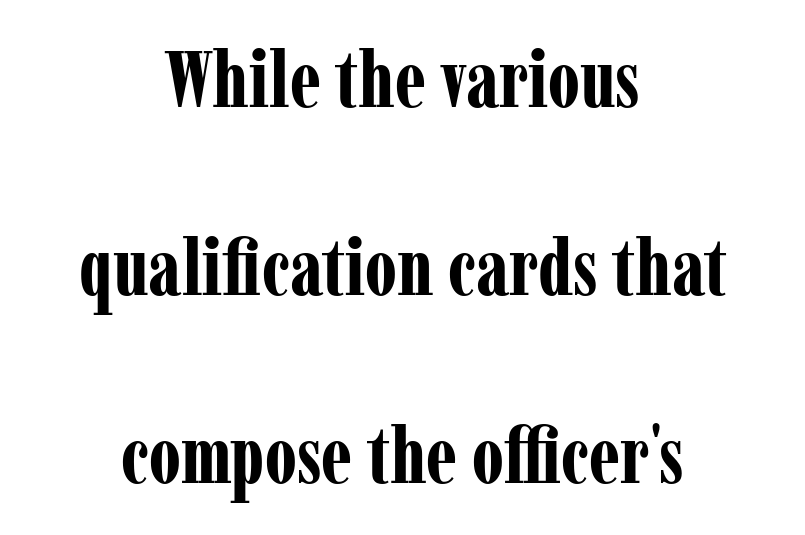
The image shows 79 px bold, condensed serif type, upright; set centered, loose line spacing (2.38x), normal letter spacing, not underlined; low stroke contrast and a medium x-height.
